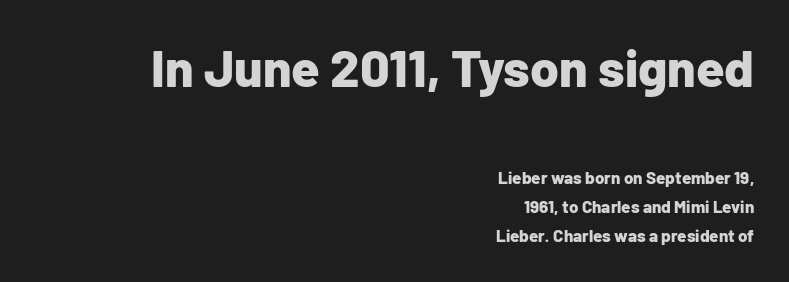
Spacing verdict: proportional, widths tailored to each character. Heft: maximum for text — a bold. Italic: no, the glyphs are upright roman. The rag falls on the left side of this text block. The block sitting higher on the canvas is the one with enlarged characters.
